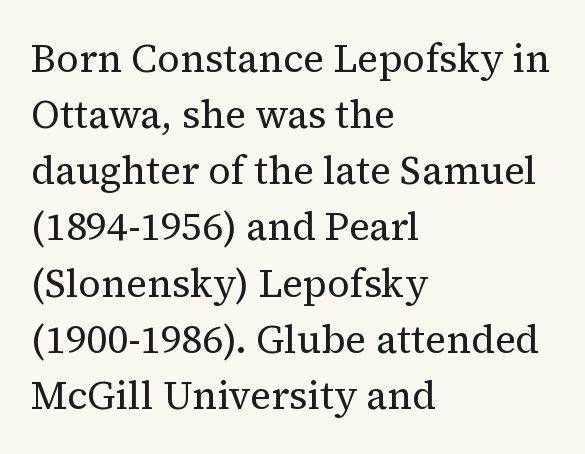
Q: Is the text bold? A: No.
Q: Is the text italic (slanted)? A: No, it is upright.
Q: Is the typeface a serif or a sans-serif typeface? A: Serif.
Q: Is the text underlined? A: No.
Q: How is the paragraph aligned? A: Left-aligned.
Q: Is the spacing between letters normal or unusually wide? A: Normal.
Q: Is the spacing between lines tight, normal or loose? A: Normal.
Q: Width (condensed, normal, or wide)? A: Normal.
Q: Stroke contrast? A: Medium.
Q: x-height? A: Medium.
Q: Monospaced? A: No.
